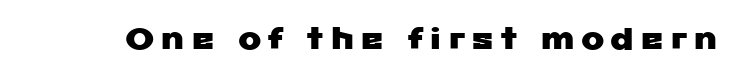
The image shows 31 px wide sans-serif type; set not underlined; low stroke contrast and a medium x-height.
